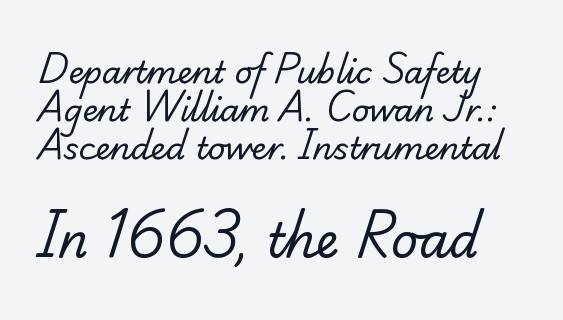
{"serif": "yes", "bold": "no", "weight": "regular", "width": "normal", "stroke_contrast": "low", "x_height": "small", "monospaced": "no", "underline": "no", "line_spacing_ratio": 1.22, "letter_spacing": "normal", "letter_spacing_em": 0.0, "larger_block": "second", "size_ratio": 1.52, "glyph_px": 47}
